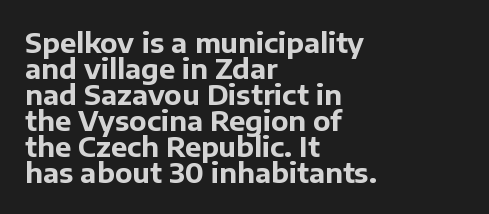
Q: Is the text bold? A: Yes.
Q: Is the text italic (slanted)? A: No, it is upright.
Q: Is the text underlined? A: No.
Q: How is the paragraph aligned? A: Left-aligned.
Q: Is the spacing between letters normal or unusually wide? A: Normal.
Q: Is the spacing between lines tight, normal or loose? A: Tight.
